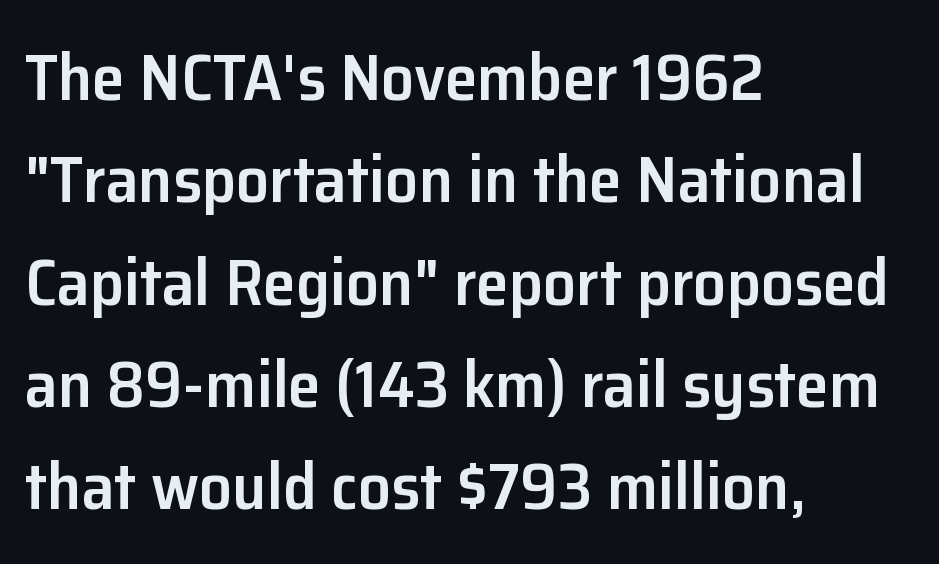
The image shows 66 px semibold sans-serif type, upright; set left-aligned, normal line spacing (1.55x), normal letter spacing, not underlined; low stroke contrast and a medium x-height.
